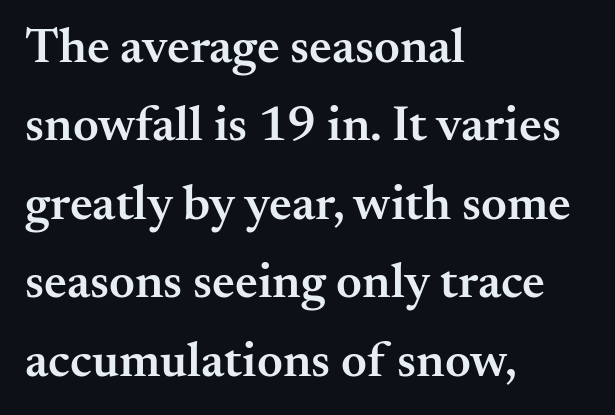
Q: Is the text bold? A: Semi-bold.
Q: Is the text italic (slanted)? A: No, it is upright.
Q: Is the typeface a serif or a sans-serif typeface? A: Serif.
Q: Is the text underlined? A: No.
Q: How is the paragraph aligned? A: Left-aligned.
Q: Is the spacing between letters normal or unusually wide? A: Normal.
Q: Is the spacing between lines tight, normal or loose? A: Normal.
Q: Width (condensed, normal, or wide)? A: Normal.
Q: Stroke contrast? A: Medium.
Q: x-height? A: Small.
Q: Monospaced? A: No.
